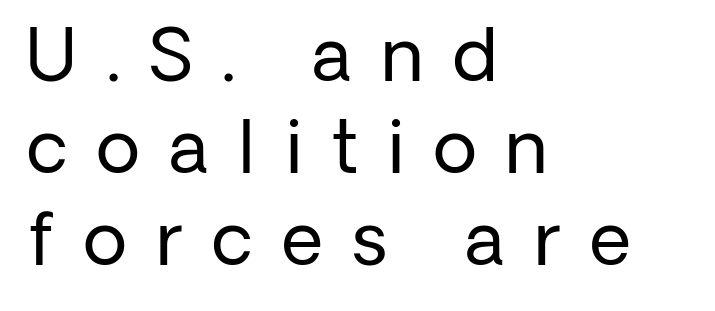
Type without underlining. What stands out about the letter spacing? Its width — letters are far apart. Stems and bowls with no extra thickness — not bold. Proportional: the letters do not fall into vertical columns. What kind of face is this? One without serifs — a sans. Layout note: lines flush left.
